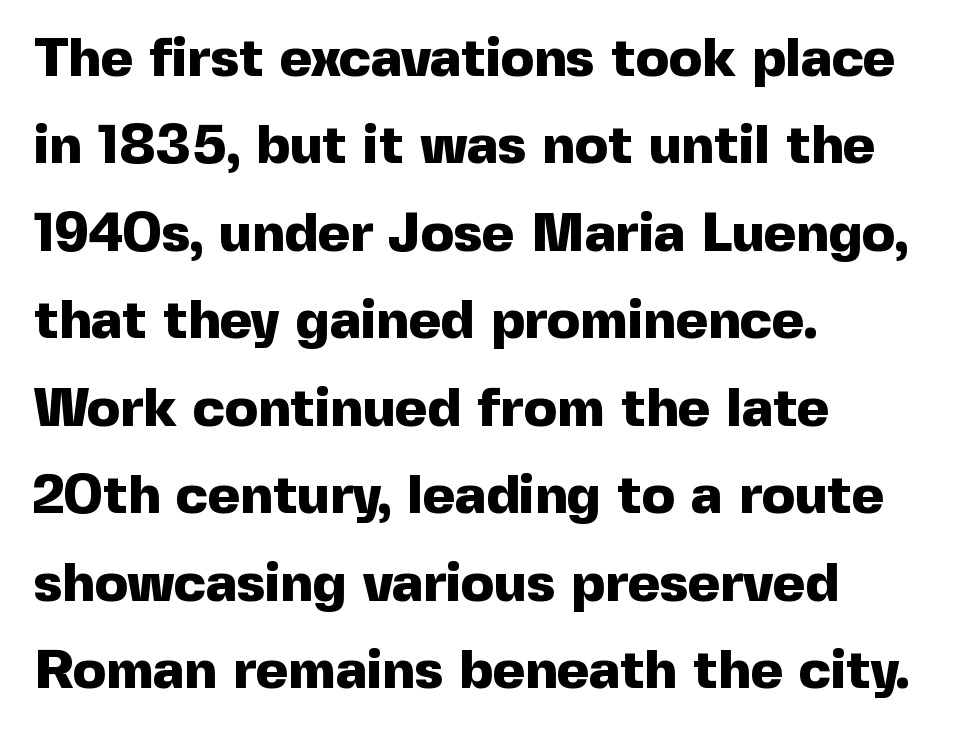
The image shows 55 px heavy sans-serif type, upright; set left-aligned, normal line spacing (1.59x), normal letter spacing, not underlined; a medium x-height.
